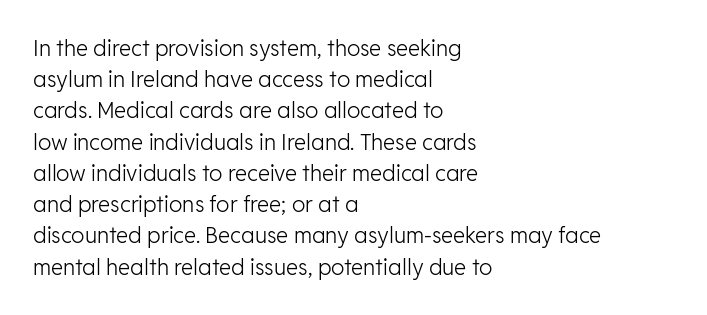
Every row of glyphs begins at an identical x-position on the left. The typesetting does not lean heavy: it is not bold. One glance says typical: line gaps are just what's usual. Underlining? Definitely not there.
